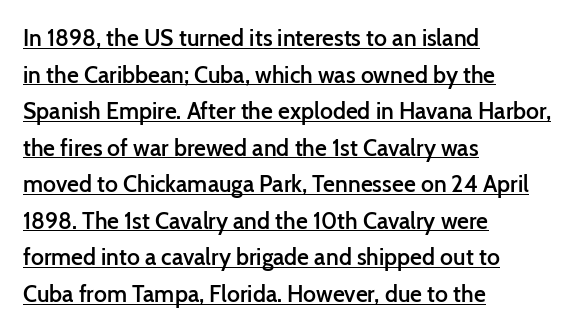
{"italic": "no", "bold": "semi", "underline": "yes", "align": "left", "line_spacing": "normal", "line_spacing_ratio": 1.59, "letter_spacing": "normal", "letter_spacing_em": 0.0, "glyph_px": 23}
